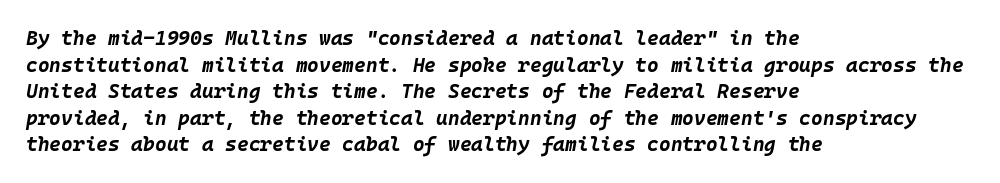
The image shows 20 px bold type, italic (leaning right); set left-aligned, normal line spacing (1.33x), normal letter spacing, not underlined.
